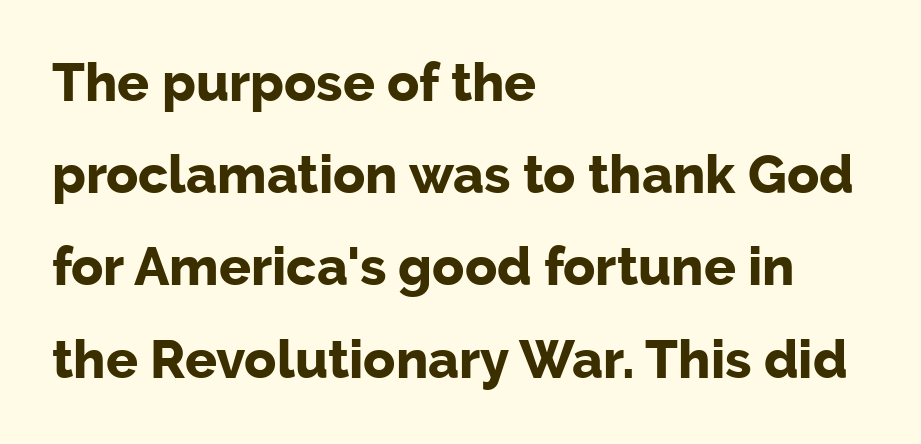
Character widths vary here, with narrow letters taking less room than wide ones. You'd pick this weight for a headline — it's a proper bold. Regarding serifs, this sample does without them. This rendering features lettering with no underline. This sample uses an upright cut, with every glyph sitting square on the baseline. Is the letter spacing exaggerated? No — it looks like the ordinary default.
